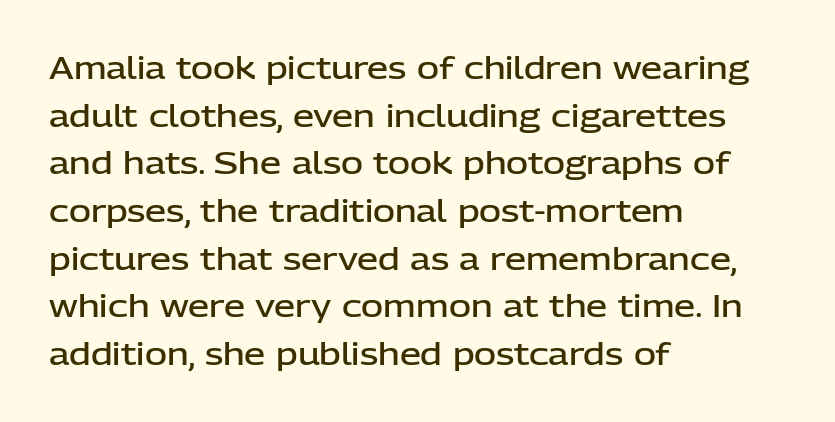
The image shows 30 px semibold sans-serif type, upright; set left-aligned, normal line spacing (1.59x), normal letter spacing, not underlined; low stroke contrast and a medium x-height.
